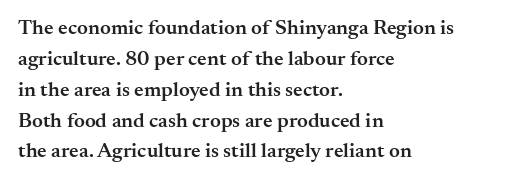
The image shows 21 px text type, upright; set left-aligned, normal line spacing (1.47x), normal letter spacing, not underlined.
